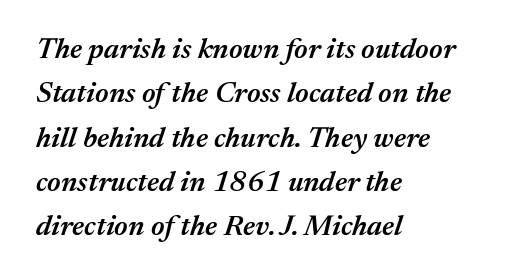
The image shows 29 px semibold type, italic (leaning right); set left-aligned, normal line spacing (1.53x), normal letter spacing, not underlined; medium stroke contrast and a medium x-height.
